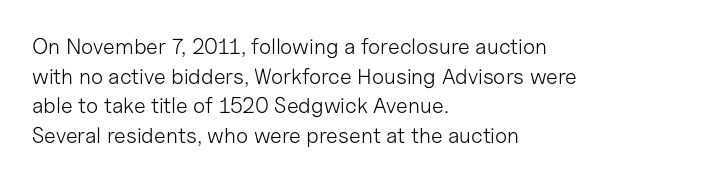
Unmarked baselines from the first word to the last. The designer left line spacing at the default. The rendering anchors every line to the left-hand side. The gaps between neighbouring characters are ordinary and unremarkable. The type sits square on the baseline with zero lean.
